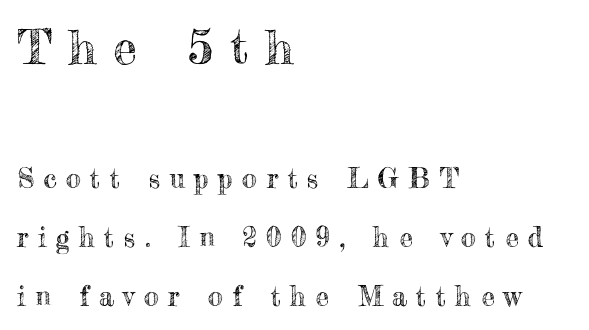
The letters stand upright; this is a roman face. Airy leading. The composition opens big and finishes small. These lines are rendered in a variable-pitch font. Lines of text with bare space underneath. This rendering uses left alignment, leaving the right contour irregular.
